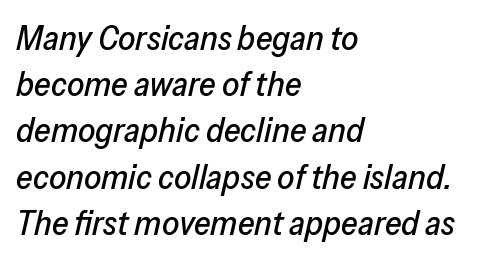
Q: Is the text italic (slanted)? A: Yes, it leans right by about 13 degrees.
Q: Is the text underlined? A: No.
Q: How is the paragraph aligned? A: Left-aligned.
Q: Is the spacing between letters normal or unusually wide? A: Normal.
Q: Is the spacing between lines tight, normal or loose? A: Normal.
Q: Width (condensed, normal, or wide)? A: Normal.
Q: Stroke contrast? A: Low.
Q: x-height? A: Medium.
Q: Monospaced? A: No.
